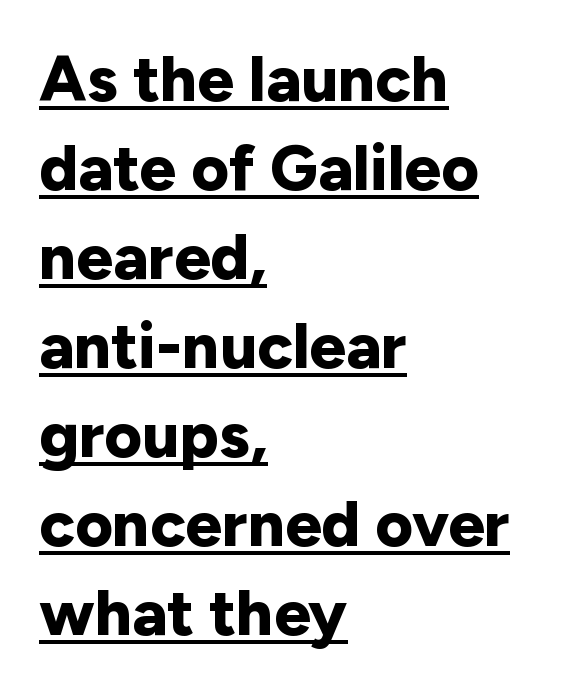
The image shows 65 px bold sans-serif type, upright; set left-aligned, normal line spacing (1.37x), normal letter spacing, underlined; low stroke contrast and a medium x-height.
